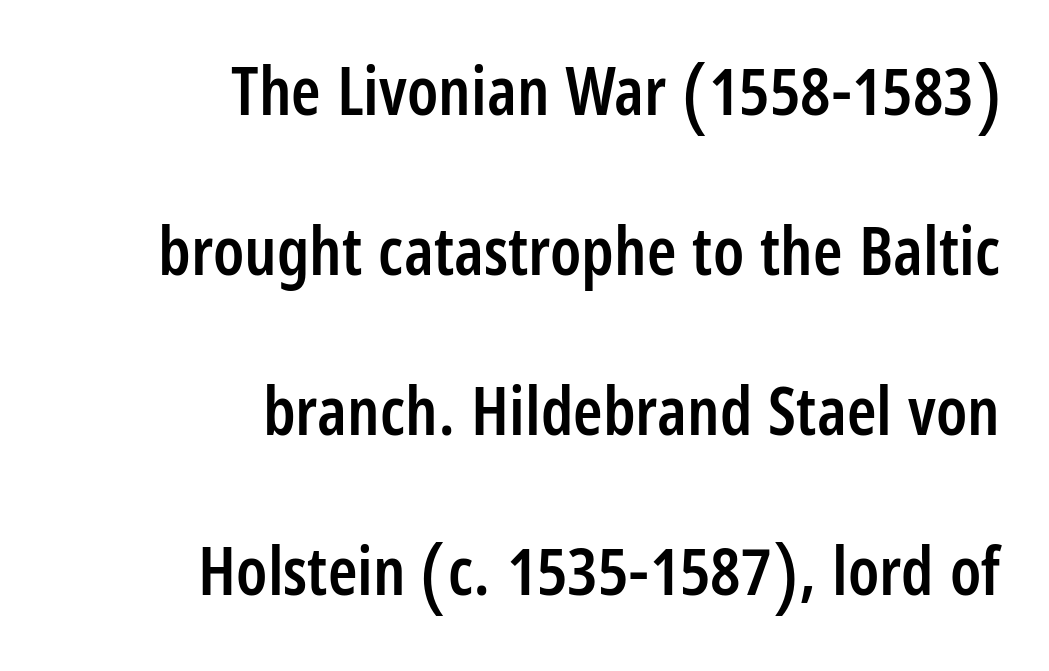
Q: Is the text bold? A: Semi-bold.
Q: Is the text italic (slanted)? A: No, it is upright.
Q: Is the typeface a serif or a sans-serif typeface? A: Sans-serif.
Q: Is the text underlined? A: No.
Q: How is the paragraph aligned? A: Right-aligned.
Q: Is the spacing between letters normal or unusually wide? A: Normal.
Q: Is the spacing between lines tight, normal or loose? A: Loose.
Q: Width (condensed, normal, or wide)? A: Condensed.
Q: Stroke contrast? A: Low.
Q: x-height? A: Large.
Q: Monospaced? A: No.
